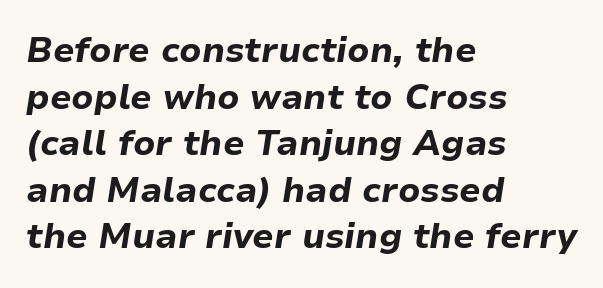
Q: Is the text bold? A: Yes.
Q: Is the text italic (slanted)? A: Yes, it leans right by about 9 degrees.
Q: Is the text underlined? A: No.
Q: How is the paragraph aligned? A: Left-aligned.
Q: Is the spacing between letters normal or unusually wide? A: Normal.
Q: Is the spacing between lines tight, normal or loose? A: Normal.
Q: Width (condensed, normal, or wide)? A: Normal.
Q: Stroke contrast? A: Low.
Q: x-height? A: Medium.
Q: Monospaced? A: No.
